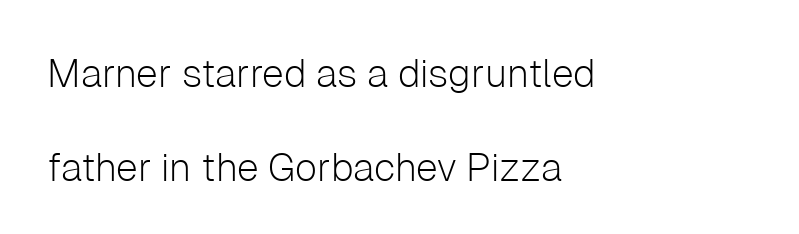
Is the block centered? No — it sits flush against the left margin. Stems here are at most as thick as an everyday book face. Designer's note — italics off, roman on. Horizontal bands of white between lines are thick stripes.
